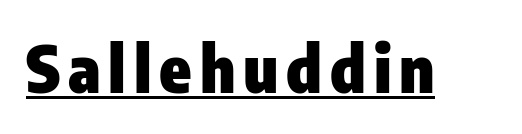
{"serif": "no", "italic": "no", "bold": "yes", "weight": "heavy", "width": "condensed", "stroke_contrast": "low", "x_height": "medium", "monospaced": "no", "underline": "yes", "glyph_px": 65}
